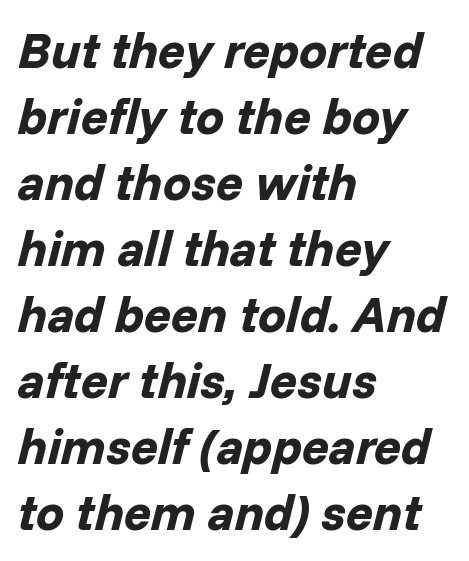
{"italic": "yes", "lean": "right", "slant_degrees": 14, "bold": "yes", "weight": "bold", "width": "normal", "stroke_contrast": "low", "x_height": "medium", "monospaced": "no", "underline": "no", "align": "left", "line_spacing": "normal", "line_spacing_ratio": 1.32, "letter_spacing": "normal", "letter_spacing_em": 0.0, "glyph_px": 50}
